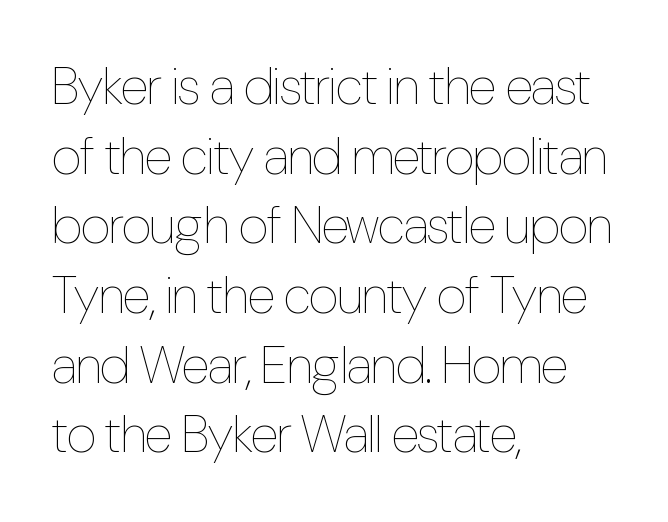
Q: Is the text bold? A: No.
Q: Is the text italic (slanted)? A: No, it is upright.
Q: Is the text underlined? A: No.
Q: How is the paragraph aligned? A: Left-aligned.
Q: Is the spacing between letters normal or unusually wide? A: Normal.
Q: Is the spacing between lines tight, normal or loose? A: Normal.
Q: Width (condensed, normal, or wide)? A: Condensed.
Q: Stroke contrast? A: Low.
Q: x-height? A: Medium.
Q: Monospaced? A: No.
